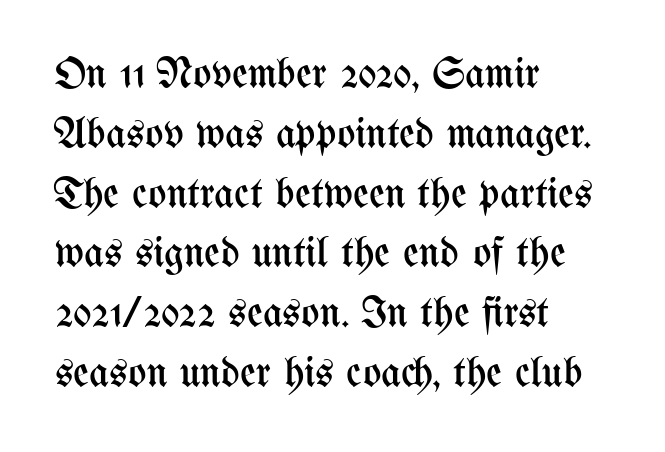
Compared with a typical body face, this is equally light or lighter still. Check the space under the baseline: it is left empty. Glyph-to-glyph distance matches everyday printed text. The letters advance in unequal steps, a hallmark of proportional type. Where is the straight margin? On the left.
